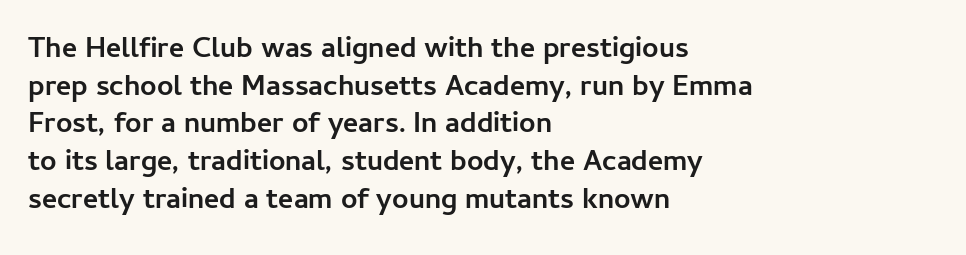
The image shows 29 px semibold sans-serif type, upright; set left-aligned, normal line spacing (1.3x), normal letter spacing, not underlined; low stroke contrast and a medium x-height.
